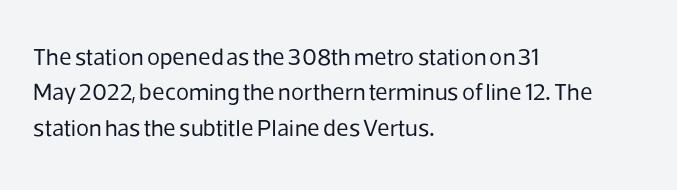
Tracking value appears to be zero — textbook default spacing. Posture: straight, roman, zero tilt. Leftover space on each line is placed entirely after the last word. This is not heavy type; no bold has been used.
